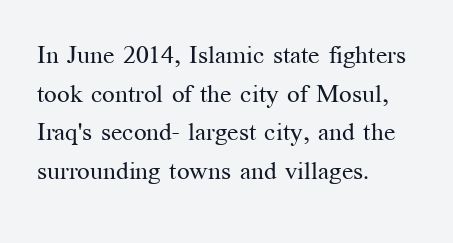
Notice how descenders clear the ascenders below comfortably — that's standard leading. Posture: vertical. Letter spacing: default. This rendering uses left alignment, leaving the right contour irregular.
